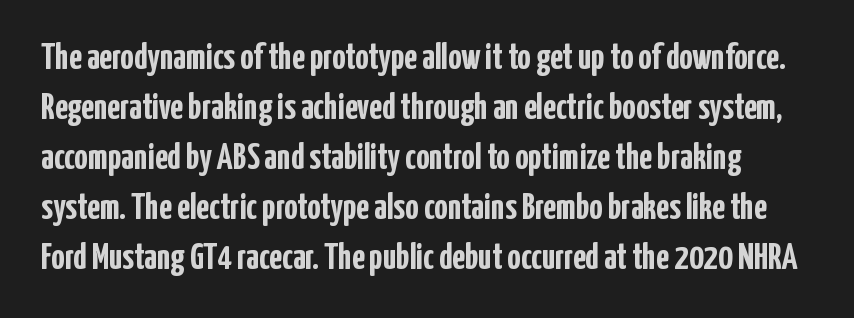
Q: Is the text bold? A: Yes.
Q: Is the text italic (slanted)? A: No, it is upright.
Q: Is the typeface a serif or a sans-serif typeface? A: Sans-serif.
Q: Is the text underlined? A: No.
Q: Is the spacing between letters normal or unusually wide? A: Normal.
Q: Is the spacing between lines tight, normal or loose? A: Normal.
Q: Width (condensed, normal, or wide)? A: Condensed.
Q: Stroke contrast? A: Low.
Q: x-height? A: Medium.
Q: Monospaced? A: No.
